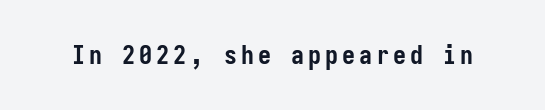
Q: Is the text bold? A: Yes.
Q: Is the text italic (slanted)? A: No, it is upright.
Q: Is the text underlined? A: No.
